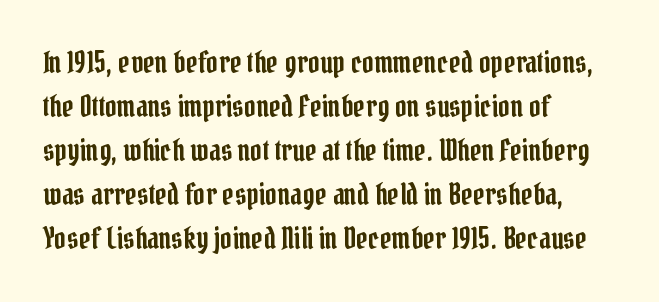
{"serif": "yes", "italic": "no", "width": "condensed", "stroke_contrast": "low", "x_height": "medium", "monospaced": "no", "underline": "no", "align": "left", "line_spacing": "normal", "line_spacing_ratio": 1.52, "letter_spacing": "normal", "letter_spacing_em": 0.0, "glyph_px": 29}
